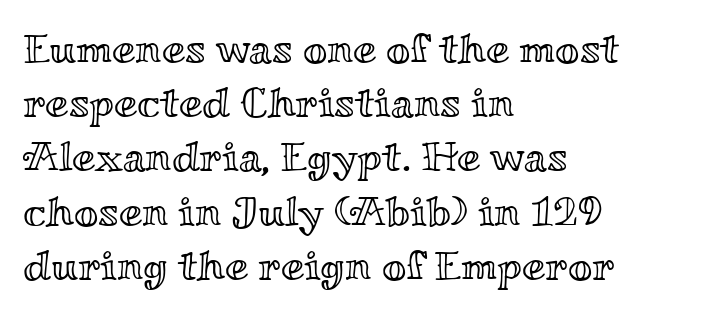
Q: Is the text italic (slanted)? A: No, it is upright.
Q: Is the text underlined? A: No.
Q: How is the paragraph aligned? A: Left-aligned.
Q: Is the spacing between letters normal or unusually wide? A: Normal.
Q: Is the spacing between lines tight, normal or loose? A: Normal.
Q: Width (condensed, normal, or wide)? A: Wide.
Q: x-height? A: Small.
Q: Monospaced? A: No.
